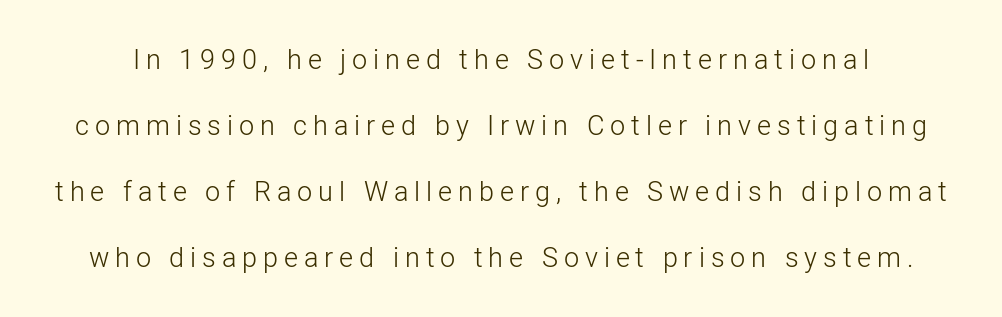
The strokes are not fattened; the text isn't bold. Designer's note — italics off, roman on. The area under the type is left untouched. Here the glyphs are tracked loosely, breaking word shapes into spaced letters.
